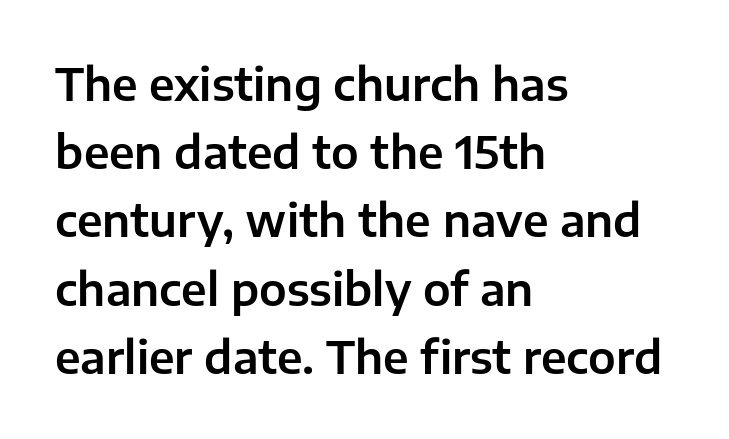
The image shows 44 px sans-serif type, upright; set left-aligned, normal line spacing (1.55x), normal letter spacing, not underlined; low stroke contrast and a medium x-height.
